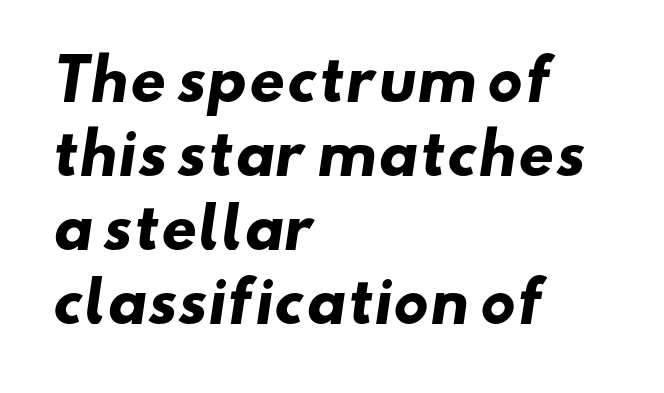
The image shows 56 px heavy, wide sans-serif type; set left-aligned, normal line spacing (1.32x), normal letter spacing, not underlined; low stroke contrast and a small x-height.
